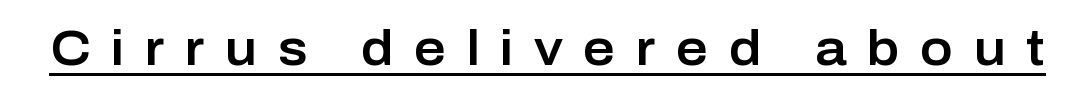
{"serif": "no", "italic": "no", "width": "normal", "stroke_contrast": "low", "x_height": "medium", "monospaced": "no", "underline": "yes", "letter_spacing": "wide", "letter_spacing_em": 0.42, "glyph_px": 49}
